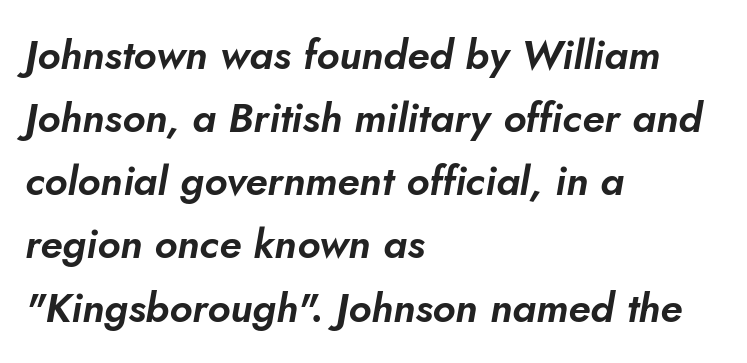
The image shows 41 px text type, italic (leaning right); set left-aligned, normal line spacing (1.54x), normal letter spacing, not underlined; low stroke contrast and a small x-height.
